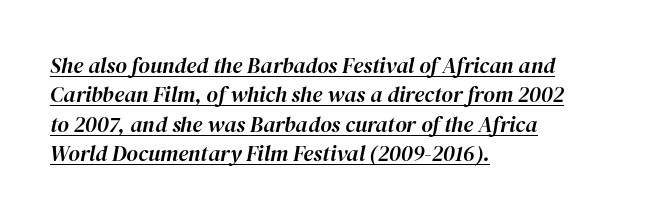
This sample keeps an unexceptional amount of space between lines. Would a proofreader flag this as italicized? Yes. The specimen includes a rule beneath the text block's lines. The rag falls on the right side of this text block. The line texture is even and compact thanks to regular tracking.
